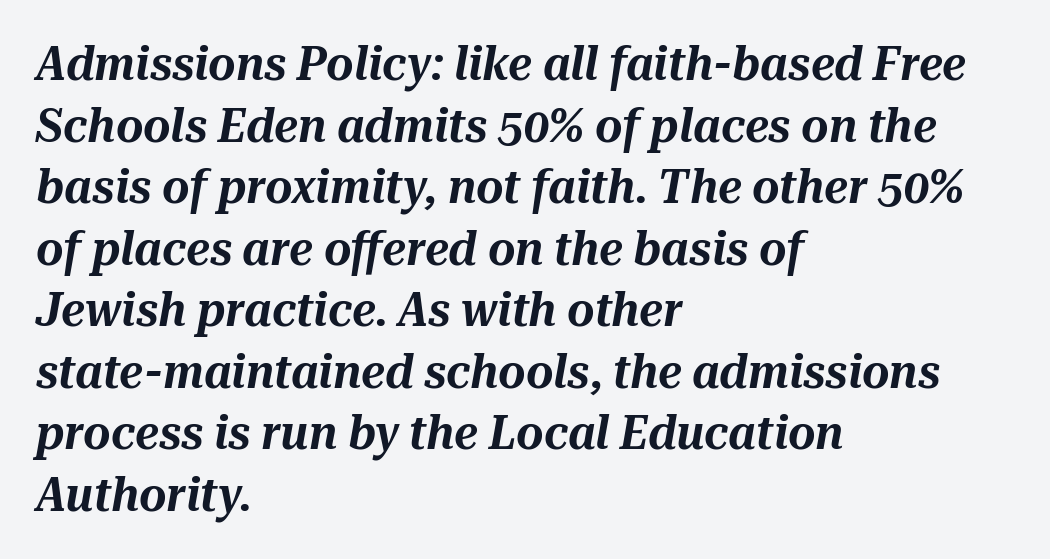
Q: Is the text italic (slanted)? A: Yes, it leans right by about 10 degrees.
Q: Is the text underlined? A: No.
Q: How is the paragraph aligned? A: Left-aligned.
Q: Is the spacing between letters normal or unusually wide? A: Normal.
Q: Is the spacing between lines tight, normal or loose? A: Normal.
Q: Width (condensed, normal, or wide)? A: Normal.
Q: Stroke contrast? A: Medium.
Q: x-height? A: Medium.
Q: Monospaced? A: No.
